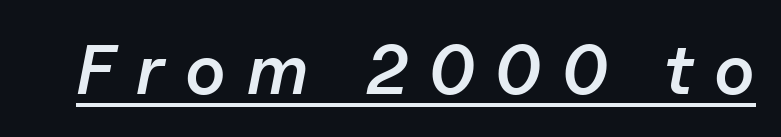
{"italic": "yes", "lean": "right", "slant_degrees": 11, "bold": "semi", "weight": "semibold", "width": "normal", "stroke_contrast": "low", "x_height": "medium", "monospaced": "no", "underline": "yes", "letter_spacing": "wide", "letter_spacing_em": 0.3, "glyph_px": 70}
